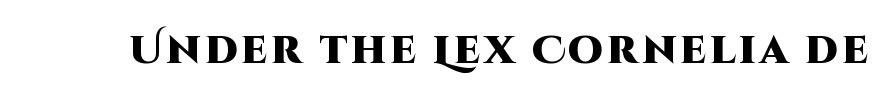
Unlike a traditional serif, this face leaves its strokes unadorned. Looks like regular typesetting: each glyph gets only the width it needs. Does the lettering tilt? It doesn't — this is upright. Compared with an ordinary text face, these strokes are far heavier — a full bold.
